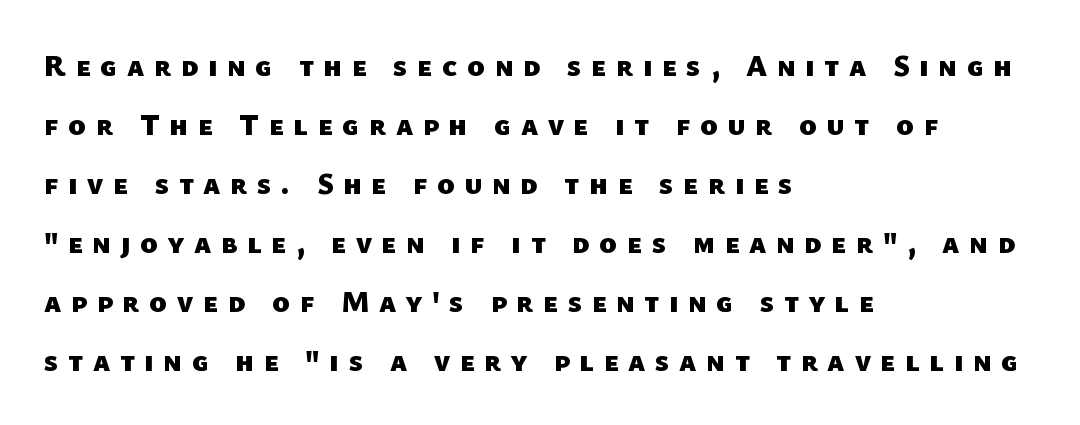
Q: Is the text bold? A: Yes.
Q: Is the typeface a serif or a sans-serif typeface? A: Sans-serif.
Q: Is the text underlined? A: No.
Q: How is the paragraph aligned? A: Left-aligned.
Q: Is the spacing between letters normal or unusually wide? A: Unusually wide.
Q: Is the spacing between lines tight, normal or loose? A: Loose.
Q: Width (condensed, normal, or wide)? A: Normal.
Q: Stroke contrast? A: Low.
Q: x-height? A: Medium.
Q: Monospaced? A: No.
